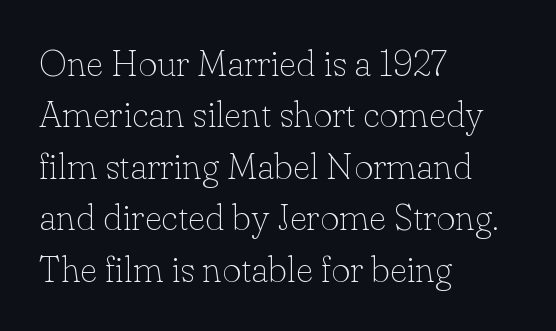
Just letters on the line, the space beneath them empty. The letters advance in unequal steps, a hallmark of proportional type. Is there any slant? The stems are plumb. Honestly, the letter spacing is just normal — you wouldn't notice it. Heft: none added — not bold.
